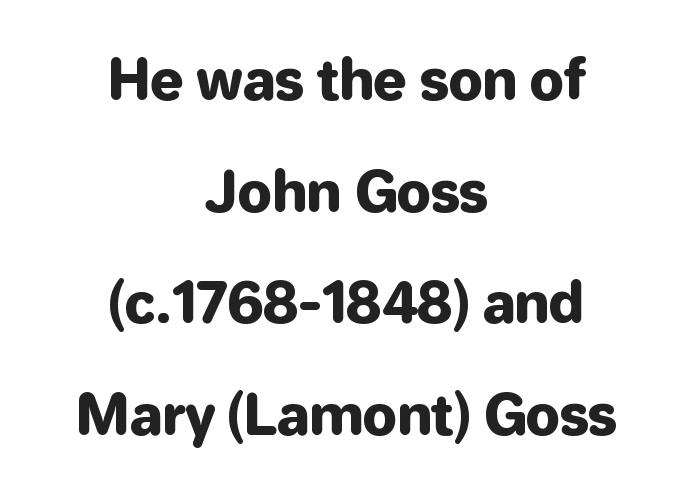
You could call the tracking neutral — neither tight nor loose. Is this a sans? Yes — the strokes have no serifs. The lines are spread far apart with generous leading. The axis of the letterforms is exactly vertical.
